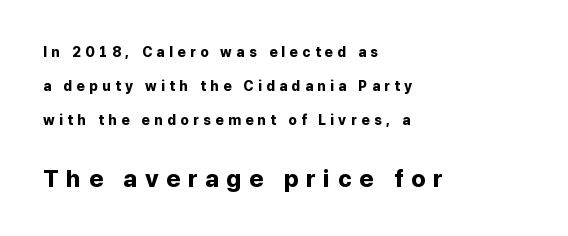
The image shows 24 px bold type, upright; set left-aligned, loose line spacing (2.42x), unusually wide letter spacing (+0.32 em), not underlined; the second (bottom) block is 1.71x larger.
